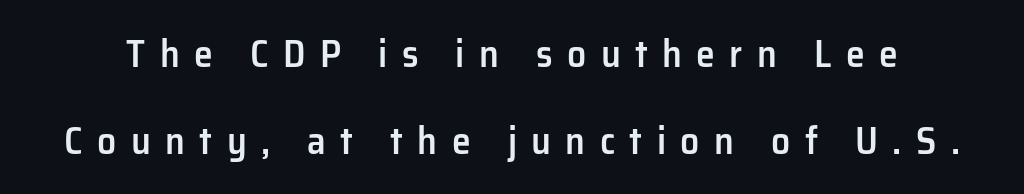
Quick note: not italic, upright. Spacing verdict: proportional, widths tailored to each character. Honestly, the letter spacing is so wide it's the main thing you notice. Weight: semibold (demi). The string is rendered with underlining switched off.
